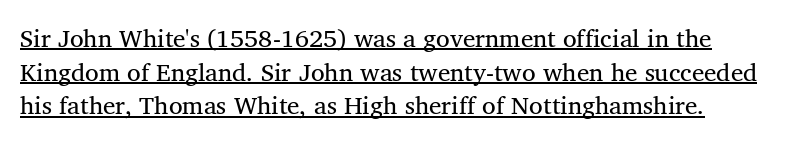
The image shows 25 px text type, upright; set left-aligned, normal line spacing (1.35x), normal letter spacing, underlined.
